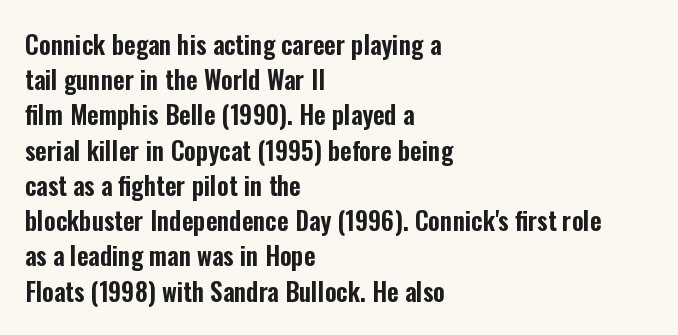
Posture: straight, roman, zero tilt. This rendering uses left alignment, leaving the right contour irregular. This sample keeps an unexceptional amount of space between lines. Bare-footed words on every line.
